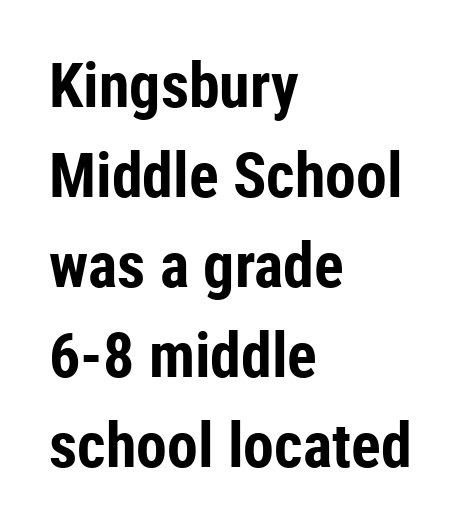
Q: Is the text bold? A: Yes.
Q: Is the text italic (slanted)? A: No, it is upright.
Q: Is the typeface a serif or a sans-serif typeface? A: Sans-serif.
Q: Is the text underlined? A: No.
Q: How is the paragraph aligned? A: Left-aligned.
Q: Is the spacing between letters normal or unusually wide? A: Normal.
Q: Is the spacing between lines tight, normal or loose? A: Normal.
Q: Width (condensed, normal, or wide)? A: Condensed.
Q: Stroke contrast? A: Low.
Q: x-height? A: Medium.
Q: Monospaced? A: No.
